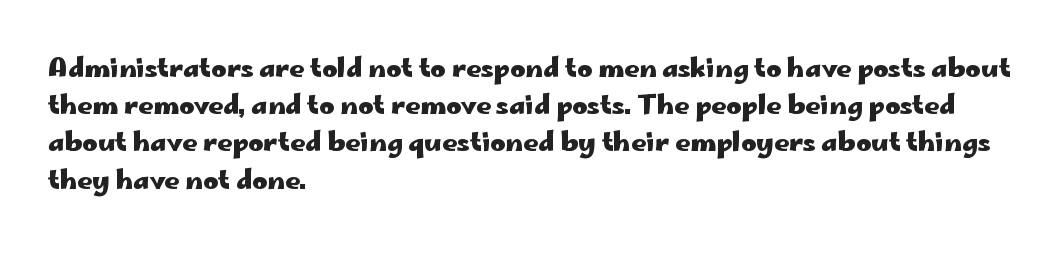
{"italic": "no", "bold": "yes", "underline": "no", "align": "left", "line_spacing": "normal", "line_spacing_ratio": 1.43, "letter_spacing": "normal", "letter_spacing_em": 0.0, "glyph_px": 26}
